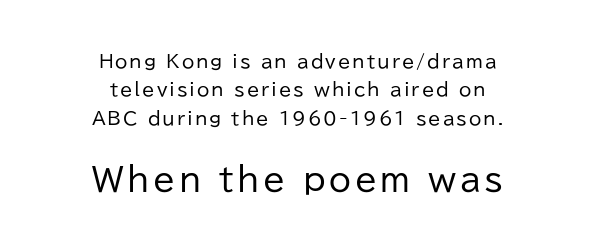
The image shows 32 px regular-weight sans-serif type, upright; set centered, normal line spacing (1.57x), not underlined; the second (bottom) block is 1.78x larger; low stroke contrast and a medium x-height.
